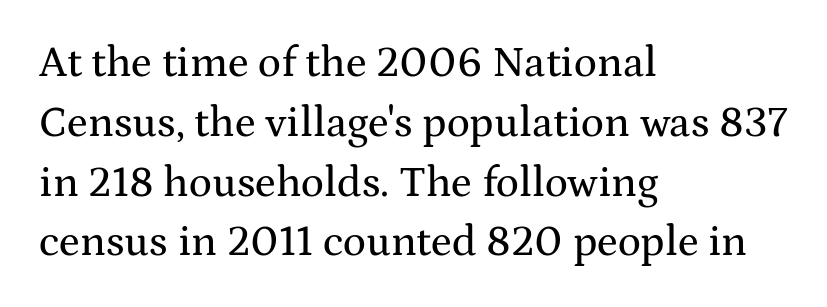
{"serif": "yes", "italic": "no", "width": "wide", "stroke_contrast": "medium", "x_height": "medium", "monospaced": "no", "underline": "no", "align": "left", "line_spacing": "normal", "line_spacing_ratio": 1.39, "letter_spacing": "normal", "letter_spacing_em": 0.0, "glyph_px": 43}
